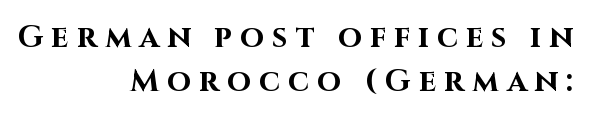
Q: Is the text bold? A: Yes.
Q: Is the text italic (slanted)? A: No, it is upright.
Q: Is the typeface a serif or a sans-serif typeface? A: Sans-serif.
Q: Is the text underlined? A: No.
Q: How is the paragraph aligned? A: Right-aligned.
Q: Is the spacing between letters normal or unusually wide? A: Unusually wide.
Q: Is the spacing between lines tight, normal or loose? A: Normal.
Q: Width (condensed, normal, or wide)? A: Normal.
Q: Stroke contrast? A: High.
Q: x-height? A: Large.
Q: Monospaced? A: No.
